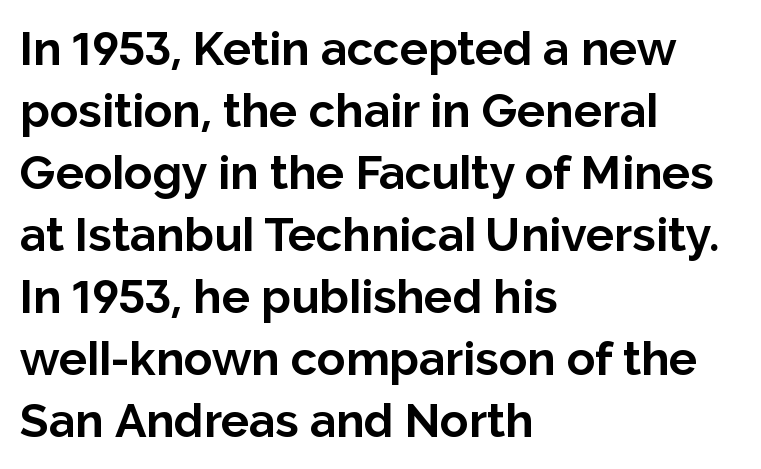
The image shows 47 px bold sans-serif type, upright; set left-aligned, normal line spacing (1.32x), normal letter spacing, not underlined; low stroke contrast and a medium x-height.
